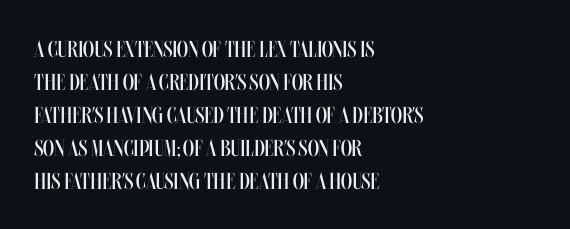
{"italic": "no", "bold": "no", "underline": "no", "align": "left", "line_spacing": "normal", "line_spacing_ratio": 1.44, "letter_spacing": "normal", "letter_spacing_em": 0.0, "glyph_px": 23}
